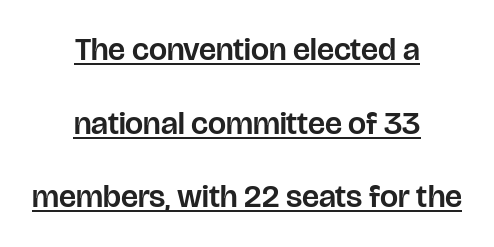
The image shows 32 px sans-serif type, upright; set centered, loose line spacing (2.3x), normal letter spacing, underlined; low stroke contrast and a large x-height.
